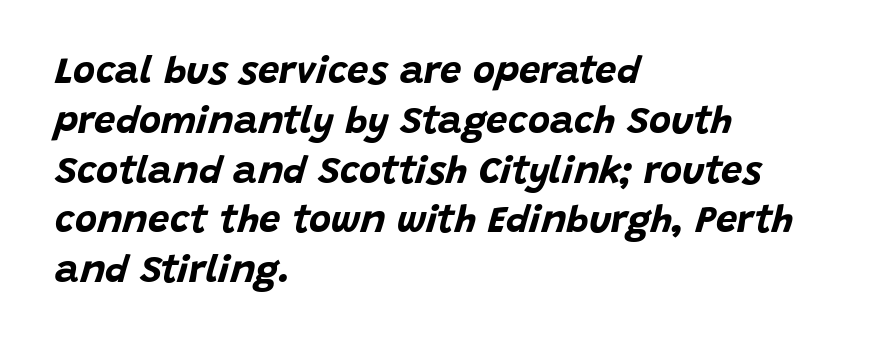
Q: Is the text bold? A: Yes.
Q: Is the text italic (slanted)? A: Yes, it leans right by about 15 degrees.
Q: Is the text underlined? A: No.
Q: How is the paragraph aligned? A: Left-aligned.
Q: Is the spacing between letters normal or unusually wide? A: Normal.
Q: Is the spacing between lines tight, normal or loose? A: Normal.
Q: Width (condensed, normal, or wide)? A: Normal.
Q: Stroke contrast? A: Low.
Q: x-height? A: Large.
Q: Monospaced? A: No.
